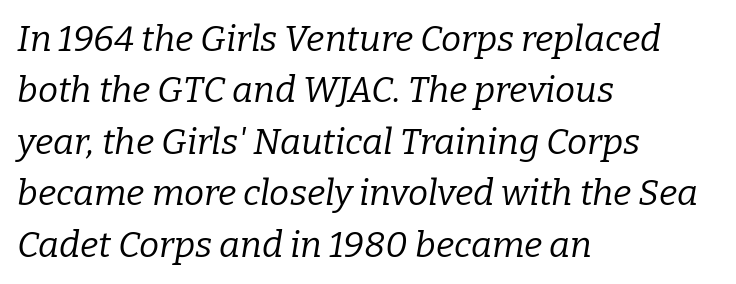
Summary of vertical rhythm: regular, with standard interline spacing. These lines were composed using italics. The passage shown is not bold in any degree. Tracking here is standard; glyphs follow each other at the usual distance. Descenders hang freely into open space. Reading down the block, your eye returns to a fixed left position each line.
